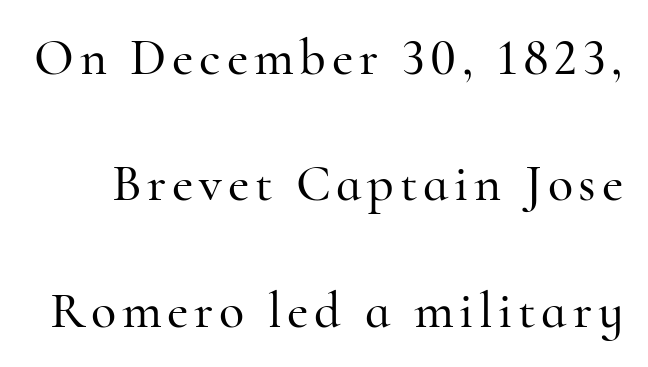
The image shows 52 px serif type, upright; set loose line spacing (2.43x), not underlined; high stroke contrast and a small x-height.
